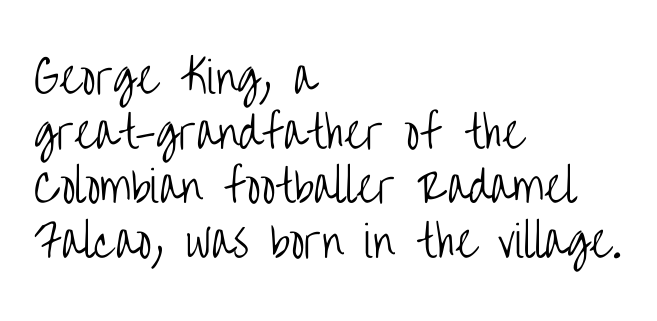
The image shows 43 px light, condensed sans-serif type, upright; set left-aligned, normal line spacing (1.27x), normal letter spacing, not underlined; low stroke contrast and a large x-height.
